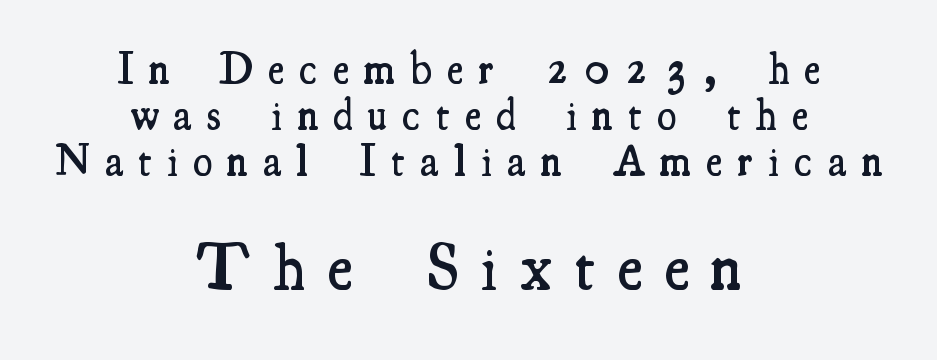
The image shows 66 px semibold, condensed serif type, upright; set centered, tight line spacing (1.04x), unusually wide letter spacing (+0.35 em), not underlined; the second (bottom) block is 1.5x larger; medium stroke contrast and a small x-height.
